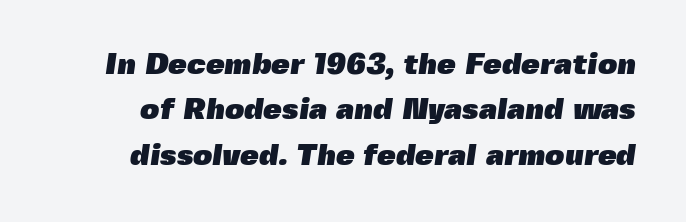
Q: Is the text bold? A: Yes.
Q: Is the typeface a serif or a sans-serif typeface? A: Sans-serif.
Q: Is the text underlined? A: No.
Q: Is the spacing between letters normal or unusually wide? A: Normal.
Q: Is the spacing between lines tight, normal or loose? A: Normal.
Q: Width (condensed, normal, or wide)? A: Normal.
Q: x-height? A: Medium.
Q: Monospaced? A: No.
